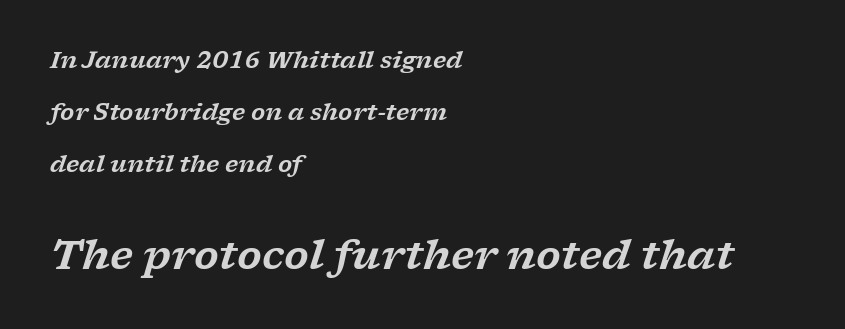
Is there much room between lines? Yes — plenty of vertical air separates them. Typographically, this falls in the serif category. The whole block is typeset with a tilt. These lines are rendered in a variable-pitch font.
